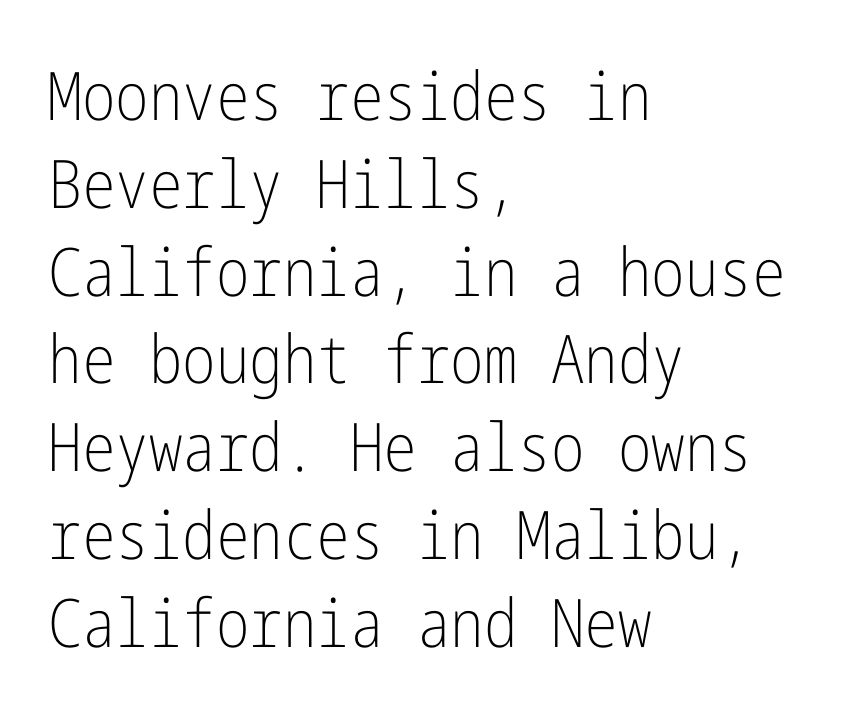
Between one letter and the next there's only the usual sliver of space. The passage shown is not underscored anywhere. A typesetter would mark this as roman, not italic. Evenly set lines give the paragraph a standard silhouette. The paragraph has a hard left edge and a soft right edge.
